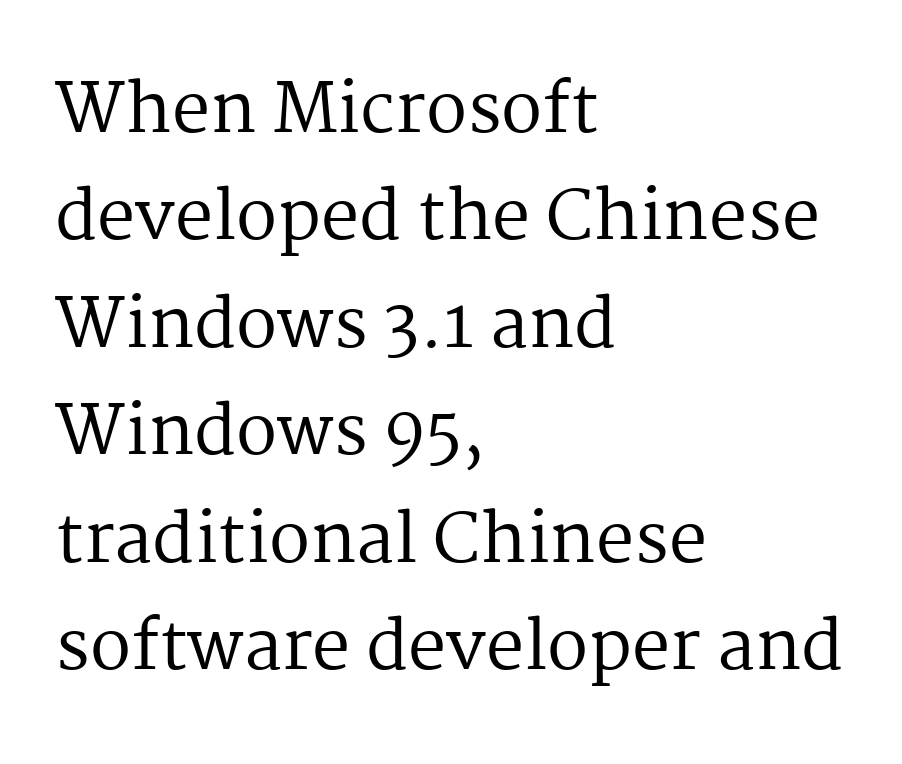
{"serif": "yes", "italic": "no", "bold": "no", "weight": "regular", "width": "normal", "stroke_contrast": "medium", "x_height": "medium", "monospaced": "no", "underline": "no", "align": "left", "line_spacing": "normal", "line_spacing_ratio": 1.58, "letter_spacing": "normal", "letter_spacing_em": 0.0, "glyph_px": 68}
